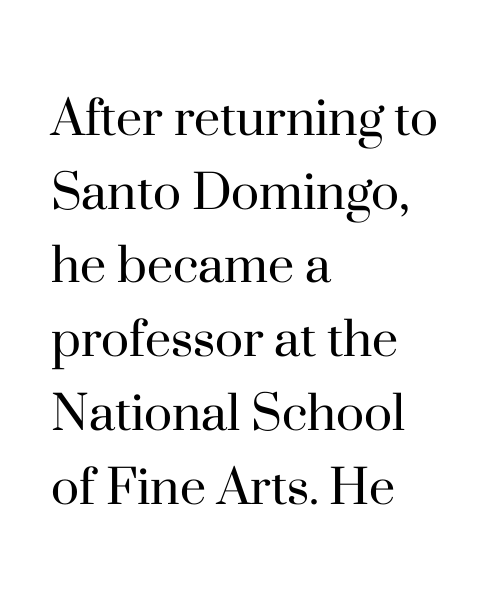
Q: Is the text bold? A: No.
Q: Is the text italic (slanted)? A: No, it is upright.
Q: Is the typeface a serif or a sans-serif typeface? A: Serif.
Q: Is the text underlined? A: No.
Q: How is the paragraph aligned? A: Left-aligned.
Q: Is the spacing between letters normal or unusually wide? A: Normal.
Q: Is the spacing between lines tight, normal or loose? A: Normal.
Q: Width (condensed, normal, or wide)? A: Normal.
Q: Stroke contrast? A: High.
Q: x-height? A: Small.
Q: Monospaced? A: No.
